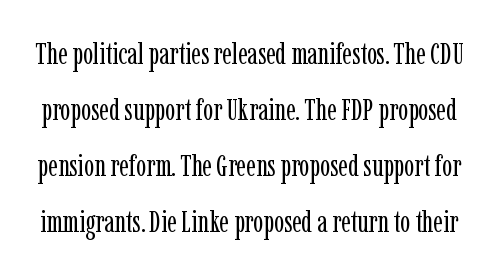
The image shows 30 px regular-weight, condensed serif type, upright; set line spacing 1.87x, normal letter spacing, not underlined; low stroke contrast and a medium x-height.
